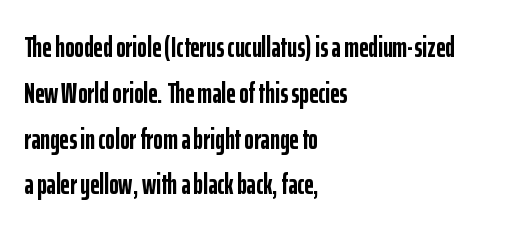
Q: Is the text bold? A: Yes.
Q: Is the text italic (slanted)? A: No, it is upright.
Q: Is the typeface a serif or a sans-serif typeface? A: Sans-serif.
Q: Is the text underlined? A: No.
Q: How is the paragraph aligned? A: Left-aligned.
Q: Is the spacing between letters normal or unusually wide? A: Normal.
Q: Is the spacing between lines tight, normal or loose? A: Normal.
Q: Width (condensed, normal, or wide)? A: Condensed.
Q: Stroke contrast? A: Low.
Q: x-height? A: Medium.
Q: Monospaced? A: No.
